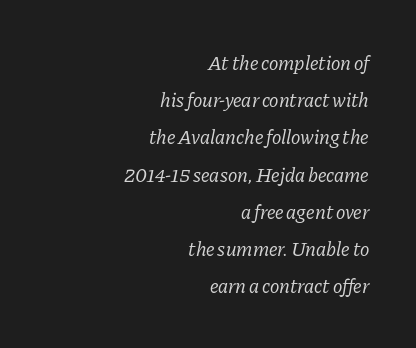
Decoration check: the copy has no underline. No letter is thick-stroked: the sample isn't bold. The letterforms sit shoulder to shoulder at normal distance. When letters slant like this, we call the style italic. This sample is right-justified, so line beginnings fall wherever the words allow.
